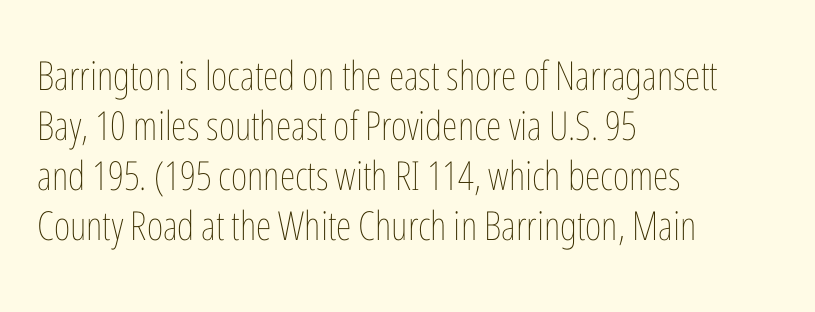
Q: Is the text bold? A: No.
Q: Is the text italic (slanted)? A: No, it is upright.
Q: Is the text underlined? A: No.
Q: How is the paragraph aligned? A: Left-aligned.
Q: Is the spacing between letters normal or unusually wide? A: Normal.
Q: Is the spacing between lines tight, normal or loose? A: Normal.
Q: Width (condensed, normal, or wide)? A: Condensed.
Q: Stroke contrast? A: Low.
Q: x-height? A: Medium.
Q: Monospaced? A: No.
